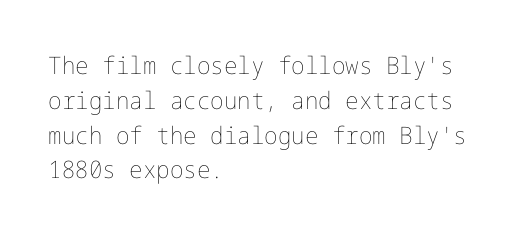
The image shows 24 px text type, upright; set left-aligned, normal line spacing (1.45x), normal letter spacing, not underlined.
